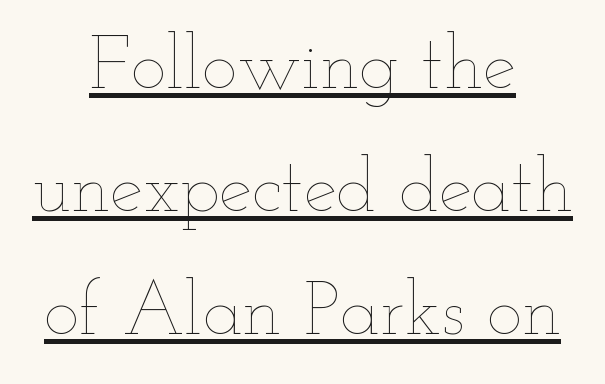
Ascenders rise straight up at ninety degrees. Line starts and ends both wander, symmetrically. A continuous stroke trails under the words, as in a hyperlink. Note the varied advance widths — an 'i' is clearly narrower than an 'm'. Letters have the restrained weight of plain body copy at most. The rendering keeps characters at their native spacing.
